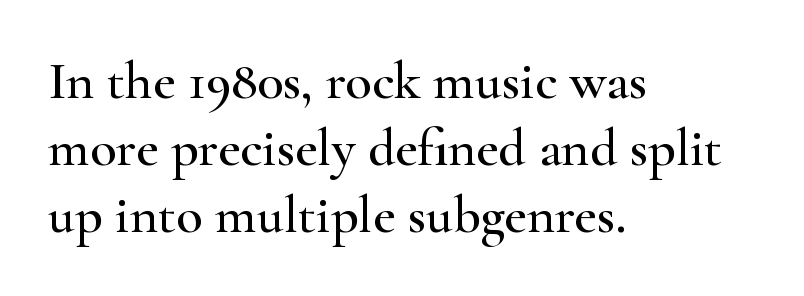
Q: Is the text italic (slanted)? A: No, it is upright.
Q: Is the typeface a serif or a sans-serif typeface? A: Serif.
Q: Is the text underlined? A: No.
Q: How is the paragraph aligned? A: Left-aligned.
Q: Is the spacing between letters normal or unusually wide? A: Normal.
Q: Width (condensed, normal, or wide)? A: Wide.
Q: Stroke contrast? A: High.
Q: x-height? A: Small.
Q: Monospaced? A: No.
